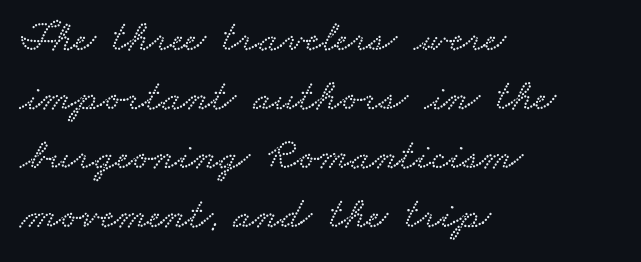
The image shows 44 px wide type; set left-aligned, normal line spacing (1.34x), normal letter spacing, not underlined; low stroke contrast and a small x-height.
